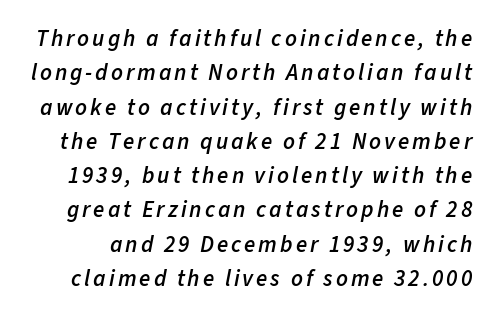
Q: Is the text bold? A: Semi-bold.
Q: Is the text italic (slanted)? A: Yes, it leans right by about 11 degrees.
Q: Is the text underlined? A: No.
Q: Is the spacing between lines tight, normal or loose? A: Normal.
